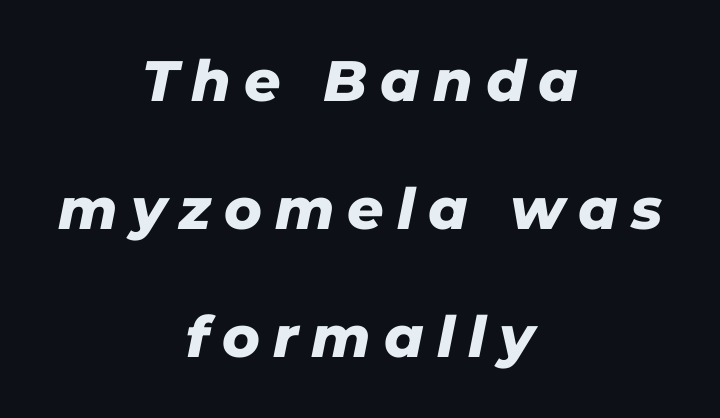
{"italic": "yes", "lean": "right", "slant_degrees": 11, "bold": "yes", "weight": "heavy", "width": "normal", "stroke_contrast": "low", "x_height": "medium", "monospaced": "no", "underline": "no", "align": "center", "line_spacing": "loose", "line_spacing_ratio": 2.25, "letter_spacing": "wide", "letter_spacing_em": 0.23, "glyph_px": 57}
